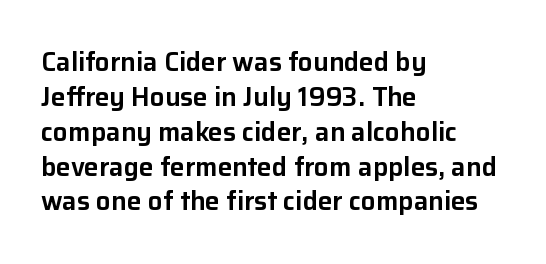
The letters stand straight up with perfectly vertical stems. Anything drawn beneath the words? Only blank space. Vertical spacing — default. Short note: letters normally spaced. Leftover space on each line is placed entirely after the last word.
